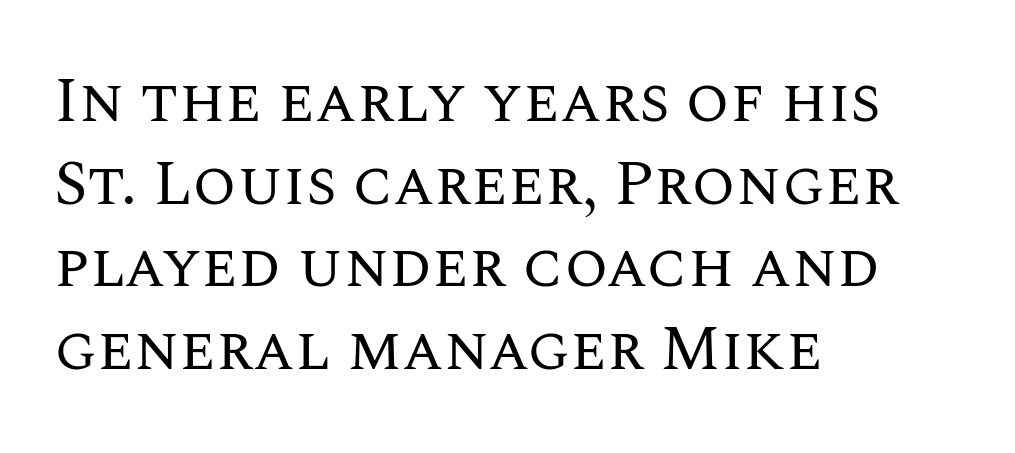
Q: Is the text bold? A: No.
Q: Is the text italic (slanted)? A: No, it is upright.
Q: Is the text underlined? A: No.
Q: How is the paragraph aligned? A: Left-aligned.
Q: Is the spacing between letters normal or unusually wide? A: Normal.
Q: Is the spacing between lines tight, normal or loose? A: Normal.
Q: Width (condensed, normal, or wide)? A: Normal.
Q: Stroke contrast? A: Medium.
Q: x-height? A: Large.
Q: Monospaced? A: No.
